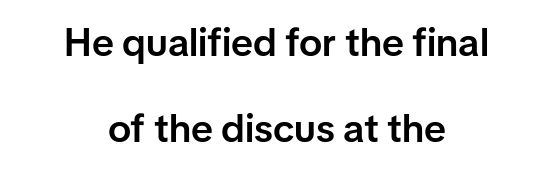
{"serif": "no", "italic": "no", "bold": "semi", "weight": "semibold", "width": "normal", "stroke_contrast": "low", "x_height": "medium", "monospaced": "no", "underline": "no", "align": "center", "line_spacing": "loose", "line_spacing_ratio": 2.2, "letter_spacing": "normal", "letter_spacing_em": 0.0, "glyph_px": 39}
